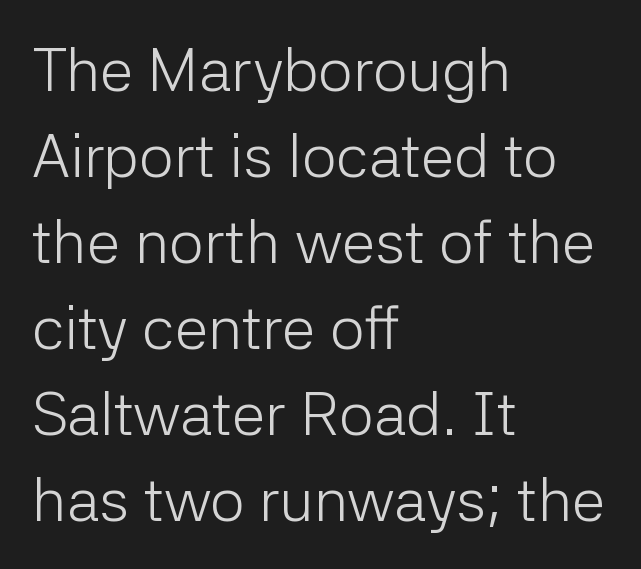
{"serif": "no", "italic": "no", "bold": "no", "weight": "light", "width": "normal", "stroke_contrast": "low", "x_height": "medium", "monospaced": "no", "underline": "no", "align": "left", "line_spacing": "normal", "line_spacing_ratio": 1.41, "letter_spacing": "normal", "letter_spacing_em": 0.0, "glyph_px": 61}
